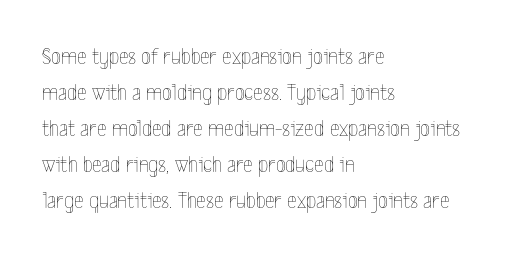
The image shows 23 px text type, upright; set left-aligned, normal line spacing (1.57x), normal letter spacing, not underlined.
